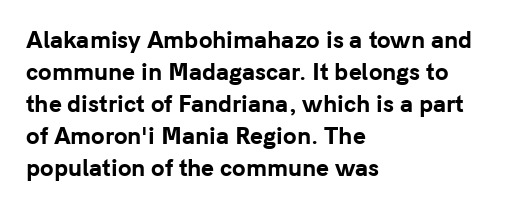
Students, observe: this is what conventionally led text looks like. Ascenders rise straight up at ninety degrees. Pretty heavy lettering here — definitely bold. The words here are not underlined.
